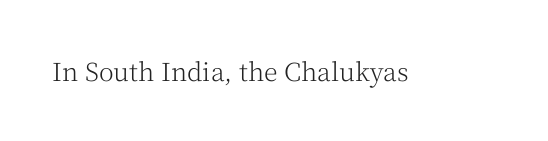
Q: Is the text bold? A: No.
Q: Is the text italic (slanted)? A: No, it is upright.
Q: Is the text underlined? A: No.
Q: Is the spacing between letters normal or unusually wide? A: Normal.
